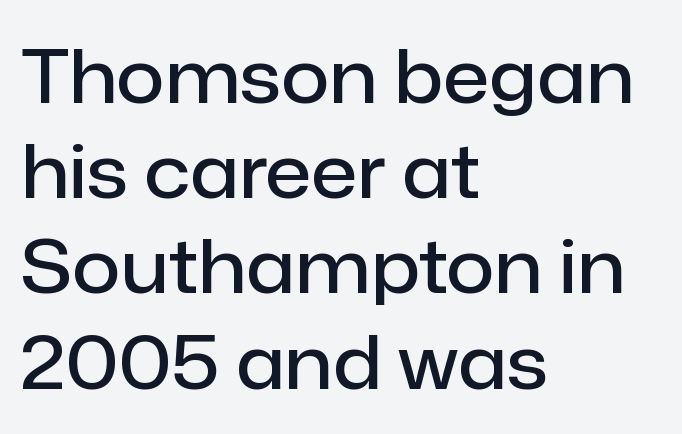
Letterform terminals end flat and unadorned throughout the passage. Anything drawn beneath the words? Only blank space. The face used here is proportionally spaced, like ordinary book or web type. The rag falls on the right side of this text block. Inter-character spacing is left at the font's built-in metrics. Does the leading feel generous? No, just average.
